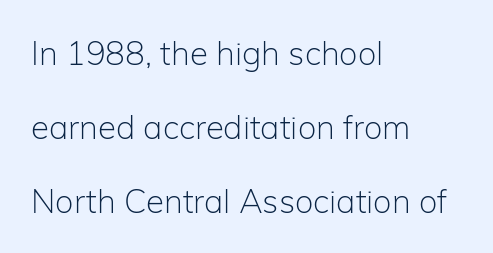
{"serif": "no", "italic": "no", "bold": "no", "weight": "light", "width": "normal", "stroke_contrast": "low", "x_height": "medium", "monospaced": "no", "underline": "no", "align": "left", "line_spacing": "loose", "line_spacing_ratio": 2.24, "letter_spacing": "normal", "letter_spacing_em": 0.0, "glyph_px": 33}
